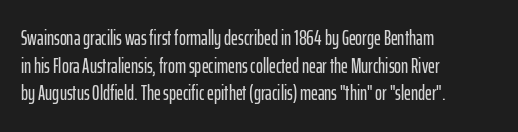
The image shows 21 px text type, upright; set left-aligned, normal line spacing (1.32x), normal letter spacing, not underlined.
